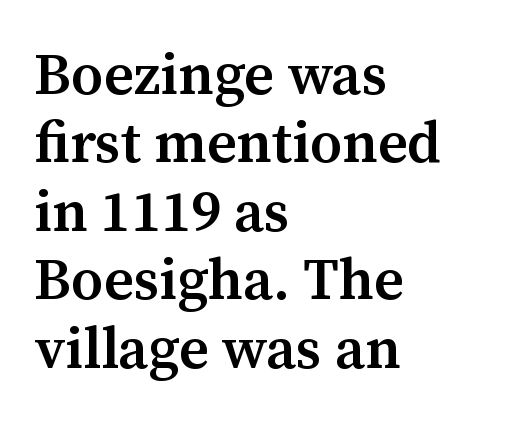
Looks like regular typesetting: each glyph gets only the width it needs. A clean baseline with only descenders dipping below it. The gaps between neighbouring characters are ordinary and unremarkable. Stroke terminals: seriffed.
